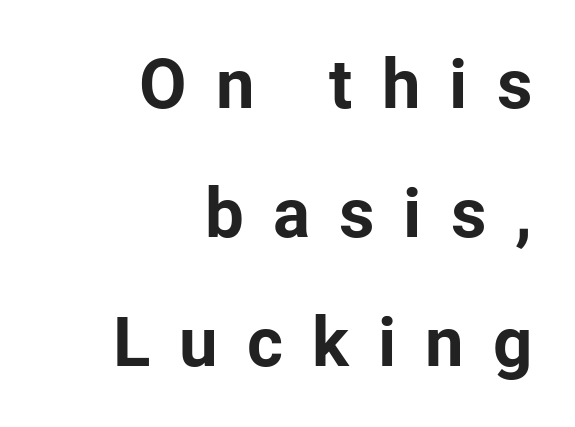
{"serif": "no", "italic": "no", "bold": "yes", "weight": "bold", "width": "normal", "stroke_contrast": "low", "x_height": "medium", "monospaced": "no", "underline": "no", "align": "right", "line_spacing_ratio": 1.87, "letter_spacing": "wide", "letter_spacing_em": 0.42, "glyph_px": 69}
